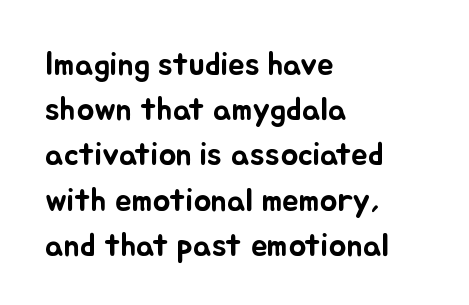
Q: Is the text italic (slanted)? A: No, it is upright.
Q: Is the text underlined? A: No.
Q: How is the paragraph aligned? A: Left-aligned.
Q: Is the spacing between letters normal or unusually wide? A: Normal.
Q: Is the spacing between lines tight, normal or loose? A: Normal.
Q: Width (condensed, normal, or wide)? A: Normal.
Q: Stroke contrast? A: Low.
Q: x-height? A: Small.
Q: Monospaced? A: No.
